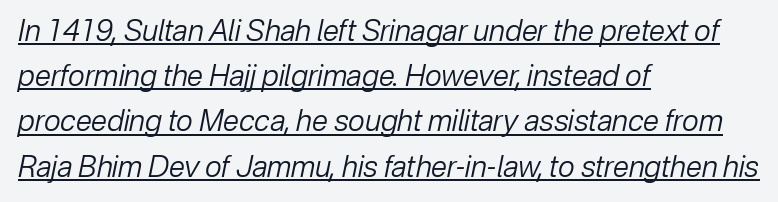
Each word holds together tightly as a unit, with standard inter-letter gaps. Short and long lines alike share a common starting point at left. In terms of leading, this rendering sits right in the middle. Letters have the restrained weight of plain body copy at most. The passage shown is typed in a proportional face where columns would drift. Quick note: italic.
